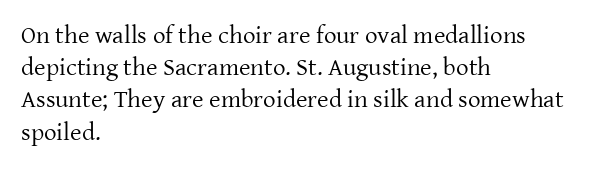
The image shows 25 px text type, upright; set left-aligned, normal line spacing (1.29x), normal letter spacing, not underlined.
